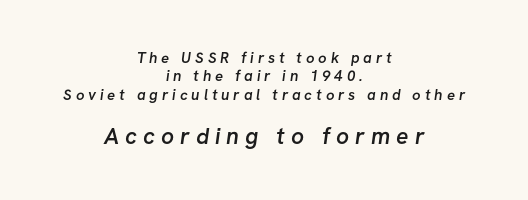
The image shows 23 px text type; set centered, line spacing 1.22x, unusually wide letter spacing (+0.26 em), not underlined; the second (bottom) block is 1.53x larger.
